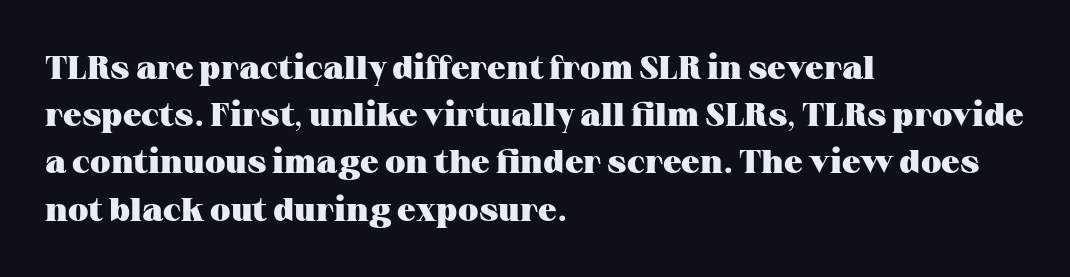
{"serif": "yes", "italic": "no", "bold": "yes", "weight": "heavy", "width": "wide", "stroke_contrast": "medium", "x_height": "medium", "monospaced": "no", "underline": "no", "align": "left", "line_spacing": "normal", "line_spacing_ratio": 1.43, "letter_spacing": "normal", "letter_spacing_em": 0.0, "glyph_px": 33}
